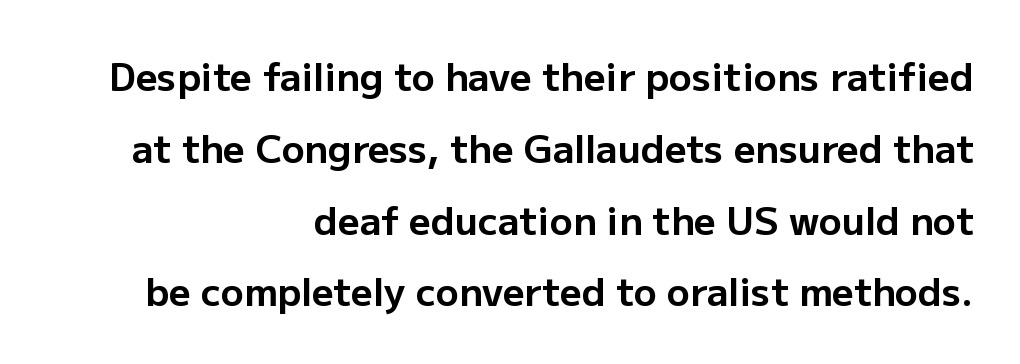
Caption: bold face, heavy strokes. These lines are rendered in a variable-pitch font. The text block is weighted toward the right margin, trailing off unevenly leftward. Just letters on the line, the space beneath them empty.
